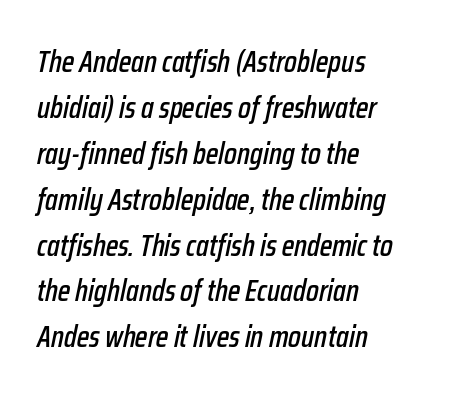
The image shows 30 px condensed type, italic (leaning right); set left-aligned, normal line spacing (1.53x), normal letter spacing, not underlined; low stroke contrast and a medium x-height.
